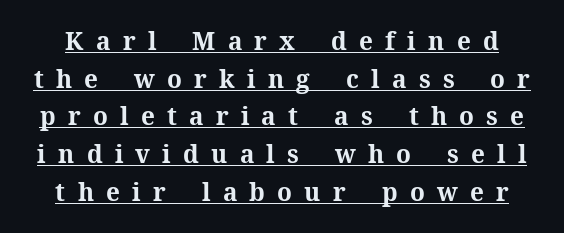
The image shows 26 px bold type, upright; set normal line spacing (1.45x), unusually wide letter spacing (+0.47 em), underlined.
